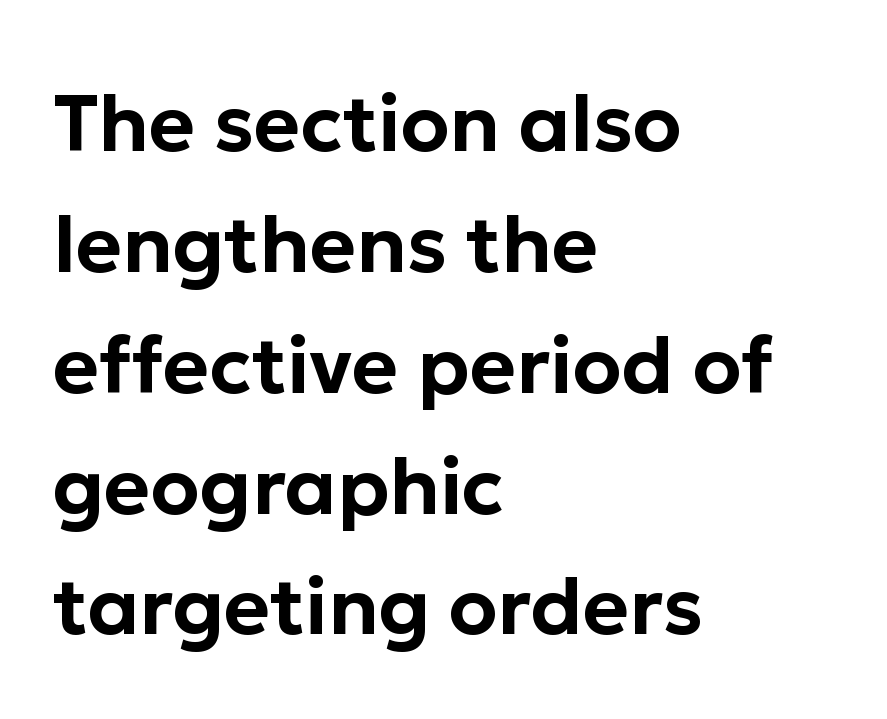
{"serif": "no", "italic": "no", "width": "normal", "stroke_contrast": "low", "x_height": "medium", "monospaced": "no", "underline": "no", "align": "left", "line_spacing": "normal", "line_spacing_ratio": 1.53, "letter_spacing": "normal", "letter_spacing_em": 0.0, "glyph_px": 79}
